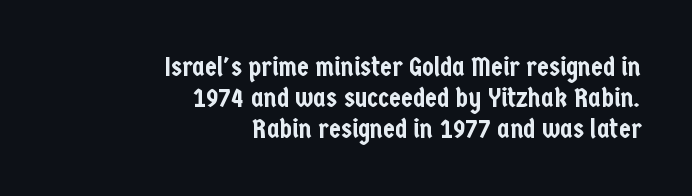
Q: Is the text italic (slanted)? A: No, it is upright.
Q: Is the text underlined? A: No.
Q: How is the paragraph aligned? A: Right-aligned.
Q: Is the spacing between letters normal or unusually wide? A: Normal.
Q: Is the spacing between lines tight, normal or loose? A: Tight.
